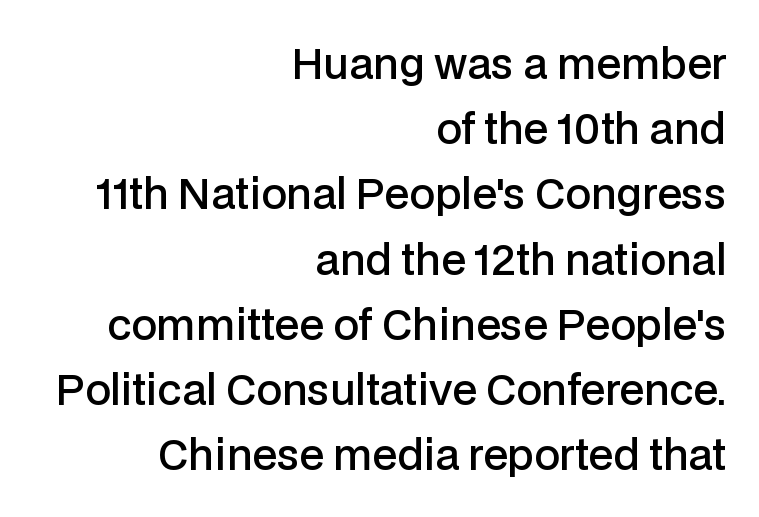
The image shows 41 px semibold sans-serif type, upright; set right-aligned, normal line spacing (1.59x), normal letter spacing, not underlined; low stroke contrast and a medium x-height.
